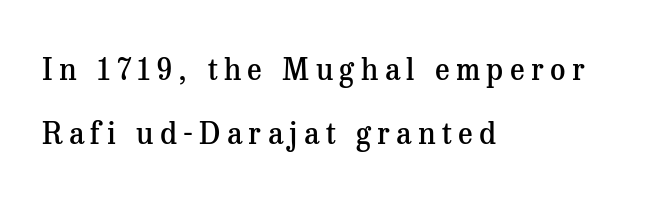
Q: Is the text bold? A: Semi-bold.
Q: Is the text italic (slanted)? A: No, it is upright.
Q: Is the typeface a serif or a sans-serif typeface? A: Serif.
Q: Is the text underlined? A: No.
Q: How is the paragraph aligned? A: Left-aligned.
Q: Is the spacing between letters normal or unusually wide? A: Unusually wide.
Q: Is the spacing between lines tight, normal or loose? A: Loose.
Q: Width (condensed, normal, or wide)? A: Normal.
Q: Stroke contrast? A: Medium.
Q: x-height? A: Medium.
Q: Monospaced? A: No.
